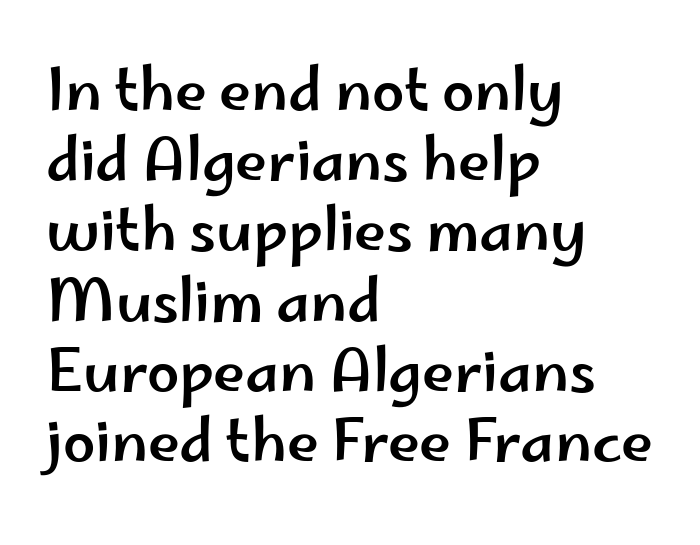
{"serif": "no", "italic": "no", "width": "wide", "stroke_contrast": "low", "x_height": "small", "monospaced": "no", "underline": "no", "align": "left", "line_spacing_ratio": 1.21, "letter_spacing": "normal", "letter_spacing_em": 0.0, "glyph_px": 58}
